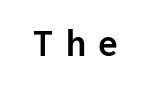
The font family rendered here belongs to the sans-serif group. This rendering widens character spacing well past its baseline value. When letters stand straight like this, we call the style roman or upright. A typesetter would call this monospace, since all characters share one set width.
